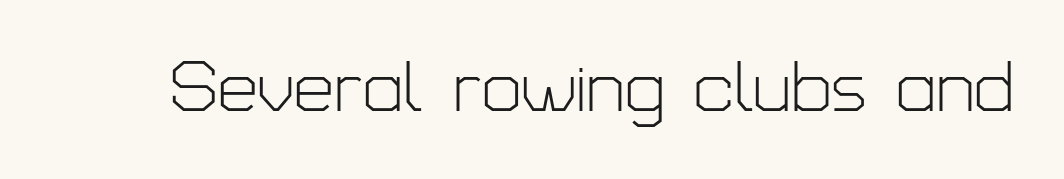
{"serif": "no", "italic": "no", "bold": "no", "weight": "light", "width": "normal", "stroke_contrast": "low", "x_height": "medium", "monospaced": "no", "underline": "no", "letter_spacing": "normal", "letter_spacing_em": 0.0, "glyph_px": 71}
